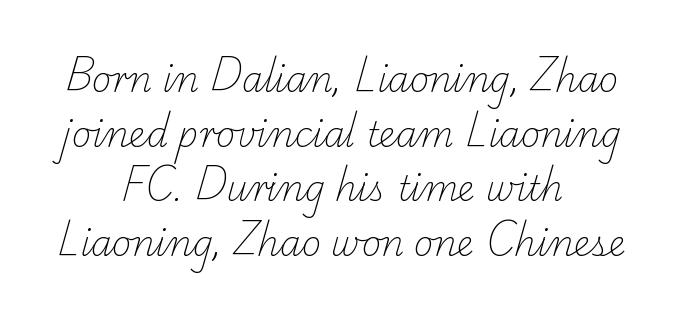
The image shows 34 px light serif type; set centered, normal line spacing (1.61x), normal letter spacing, not underlined; low stroke contrast and a small x-height.
